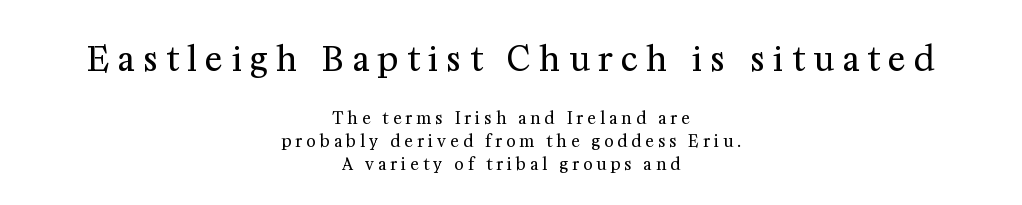
Q: Is the text bold? A: No.
Q: Is the text italic (slanted)? A: No, it is upright.
Q: Is the typeface a serif or a sans-serif typeface? A: Serif.
Q: Is the text underlined? A: No.
Q: How is the paragraph aligned? A: Centered.
Q: Is the spacing between letters normal or unusually wide? A: Unusually wide.
Q: Is the spacing between lines tight, normal or loose? A: Normal.
Q: Which block of text is set in a larger size, the first (top) or the second (bottom)? A: The first (top) one.
Q: Width (condensed, normal, or wide)? A: Normal.
Q: Stroke contrast? A: Medium.
Q: x-height? A: Medium.
Q: Monospaced? A: No.
